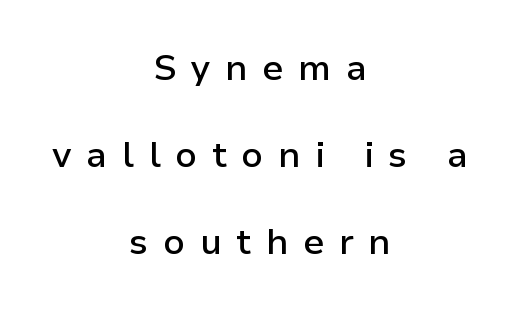
{"serif": "no", "italic": "no", "bold": "semi", "weight": "semibold", "width": "normal", "stroke_contrast": "low", "x_height": "medium", "monospaced": "no", "underline": "no", "align": "center", "line_spacing": "loose", "line_spacing_ratio": 2.42, "letter_spacing": "wide", "letter_spacing_em": 0.41, "glyph_px": 36}
